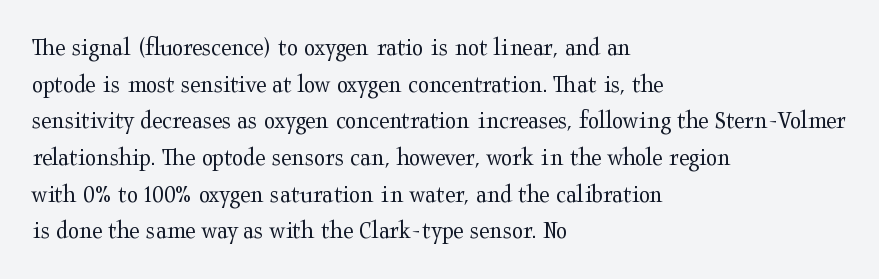
{"italic": "no", "bold": "no", "underline": "no", "align": "left", "line_spacing": "normal", "line_spacing_ratio": 1.41, "letter_spacing": "normal", "letter_spacing_em": 0.0, "glyph_px": 26}
